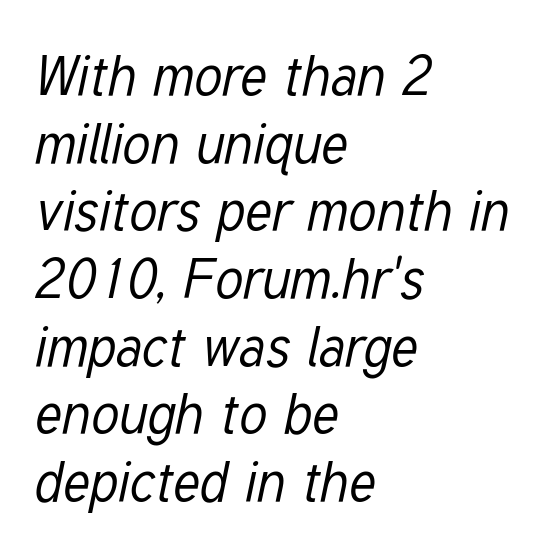
Q: Is the text bold? A: No.
Q: Is the text italic (slanted)? A: Yes, it leans right by about 12 degrees.
Q: Is the text underlined? A: No.
Q: How is the paragraph aligned? A: Left-aligned.
Q: Is the spacing between letters normal or unusually wide? A: Normal.
Q: Width (condensed, normal, or wide)? A: Condensed.
Q: Stroke contrast? A: Low.
Q: x-height? A: Medium.
Q: Monospaced? A: No.
